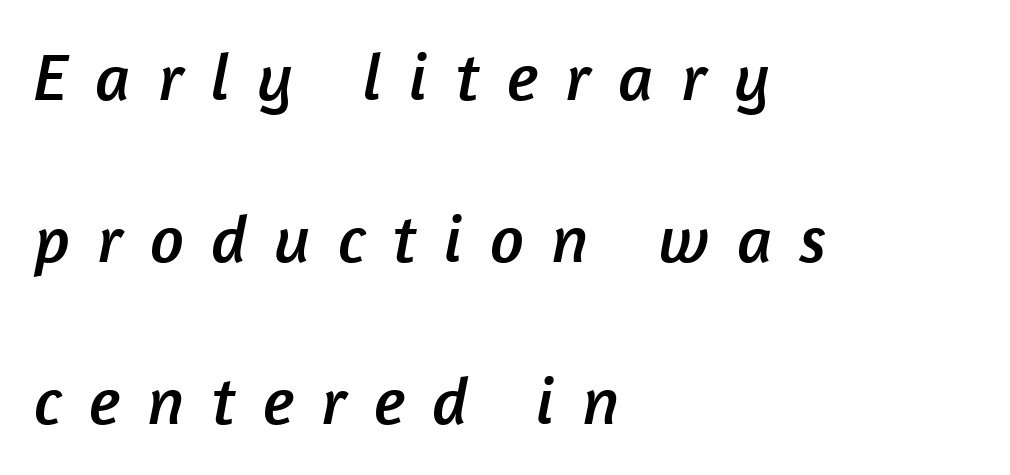
The image shows 67 px sans-serif type; set left-aligned, loose line spacing (2.42x), unusually wide letter spacing (+0.41 em), not underlined; low stroke contrast and a medium x-height.
